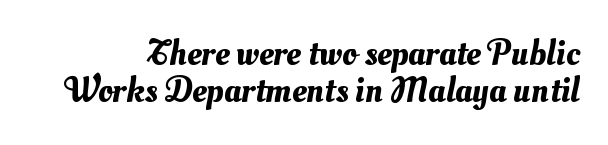
{"width": "normal", "stroke_contrast": "medium", "x_height": "small", "monospaced": "no", "underline": "no", "line_spacing": "tight", "line_spacing_ratio": 1.04, "letter_spacing": "normal", "letter_spacing_em": 0.0, "glyph_px": 36}
